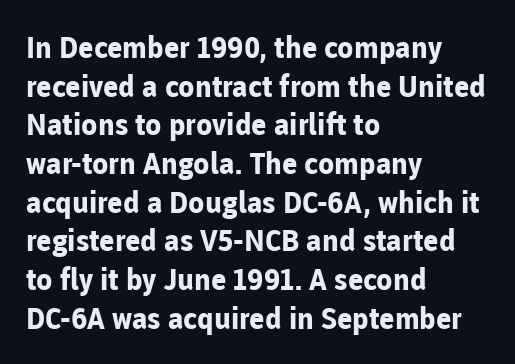
The rows are spaced the way most documents space them. Character widths vary here, with narrow letters taking less room than wide ones. Italic: no, the glyphs are upright roman. The passage shown has conventional tracking throughout.
